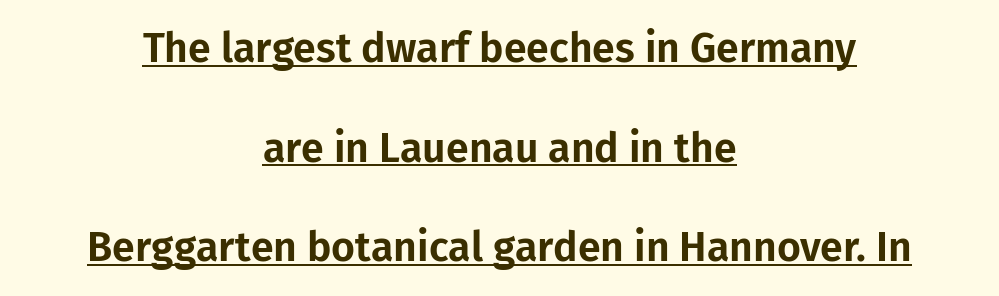
{"serif": "no", "italic": "no", "width": "normal", "stroke_contrast": "low", "x_height": "medium", "monospaced": "no", "underline": "yes", "align": "center", "line_spacing": "loose", "line_spacing_ratio": 2.43, "letter_spacing": "normal", "letter_spacing_em": 0.0, "glyph_px": 41}
